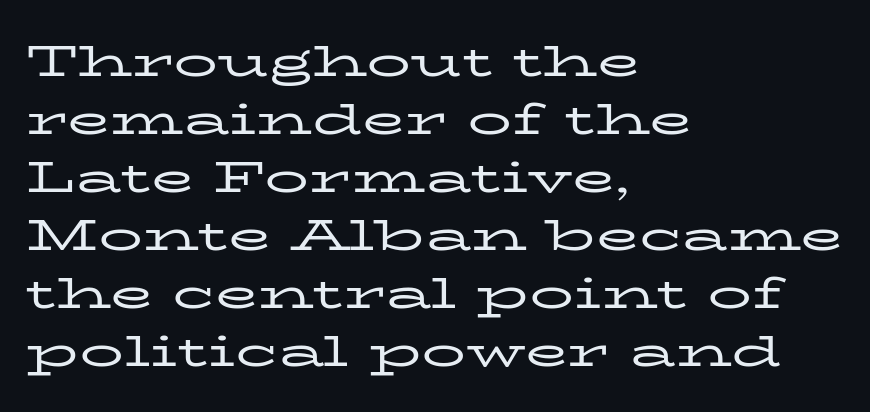
Q: Is the text bold? A: No.
Q: Is the text italic (slanted)? A: No, it is upright.
Q: Is the typeface a serif or a sans-serif typeface? A: Serif.
Q: Is the text underlined? A: No.
Q: How is the paragraph aligned? A: Left-aligned.
Q: Is the spacing between letters normal or unusually wide? A: Normal.
Q: Is the spacing between lines tight, normal or loose? A: Normal.
Q: Width (condensed, normal, or wide)? A: Wide.
Q: Stroke contrast? A: Low.
Q: x-height? A: Medium.
Q: Monospaced? A: No.
